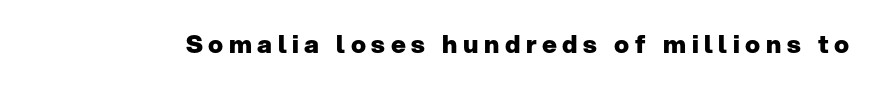
Q: Is the text bold? A: Yes.
Q: Is the text italic (slanted)? A: No, it is upright.
Q: Is the text underlined? A: No.
Q: Is the spacing between letters normal or unusually wide? A: Unusually wide.
